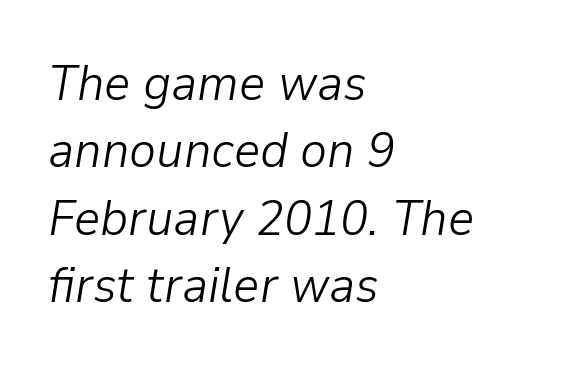
The image shows 51 px light type, italic (leaning right); set left-aligned, normal line spacing (1.32x), normal letter spacing, not underlined; low stroke contrast and a medium x-height.
